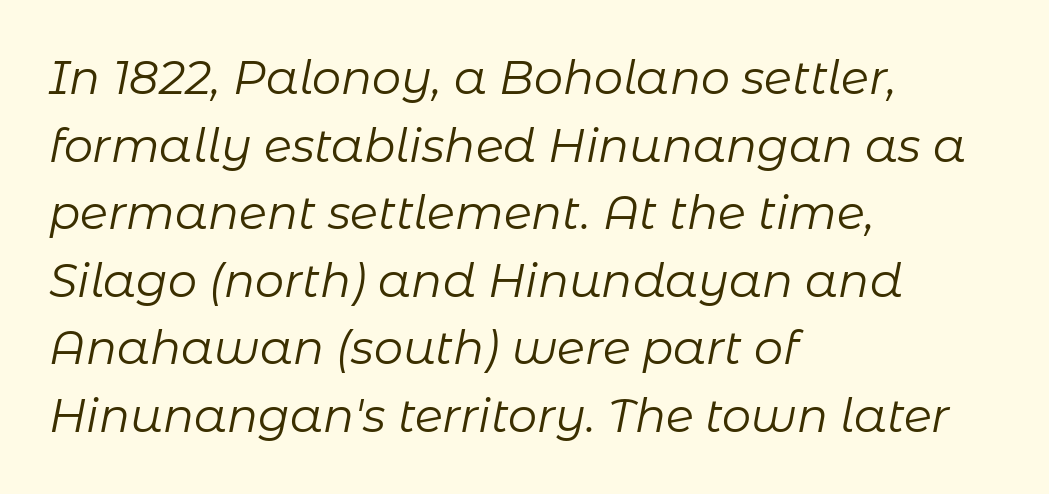
{"italic": "yes", "lean": "right", "slant_degrees": 11, "bold": "no", "weight": "regular", "width": "normal", "stroke_contrast": "low", "x_height": "medium", "monospaced": "no", "underline": "no", "align": "left", "line_spacing": "normal", "line_spacing_ratio": 1.47, "letter_spacing": "normal", "letter_spacing_em": 0.0, "glyph_px": 46}
